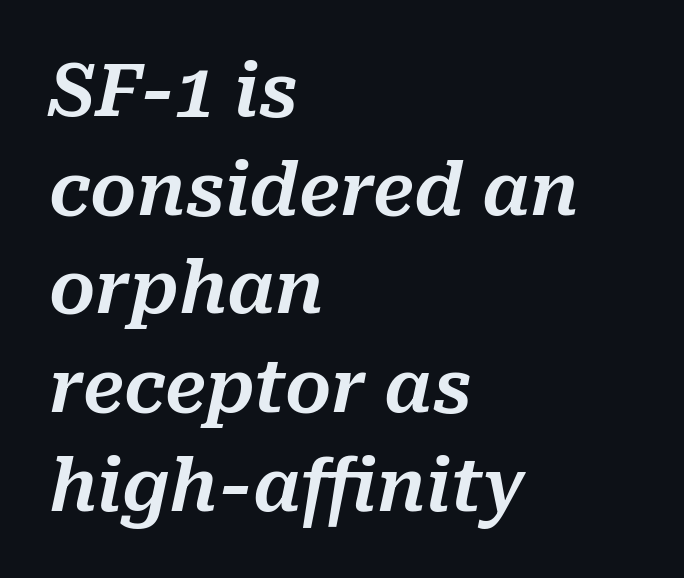
The image shows 72 px text type, italic (leaning right); set left-aligned, normal line spacing (1.37x), normal letter spacing, not underlined; medium stroke contrast and a medium x-height.
